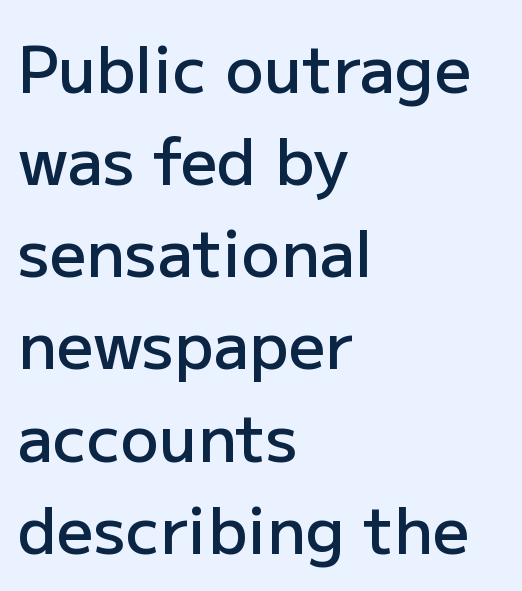
Q: Is the text bold? A: Semi-bold.
Q: Is the text italic (slanted)? A: No, it is upright.
Q: Is the typeface a serif or a sans-serif typeface? A: Sans-serif.
Q: Is the text underlined? A: No.
Q: How is the paragraph aligned? A: Left-aligned.
Q: Is the spacing between letters normal or unusually wide? A: Normal.
Q: Is the spacing between lines tight, normal or loose? A: Normal.
Q: Width (condensed, normal, or wide)? A: Normal.
Q: Stroke contrast? A: Low.
Q: x-height? A: Medium.
Q: Monospaced? A: No.
